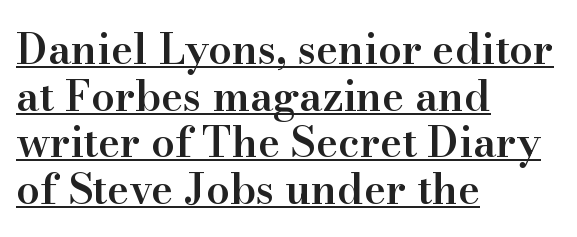
Q: Is the text bold? A: Semi-bold.
Q: Is the text italic (slanted)? A: No, it is upright.
Q: Is the typeface a serif or a sans-serif typeface? A: Serif.
Q: Is the text underlined? A: Yes.
Q: How is the paragraph aligned? A: Left-aligned.
Q: Is the spacing between letters normal or unusually wide? A: Normal.
Q: Is the spacing between lines tight, normal or loose? A: Tight.
Q: Width (condensed, normal, or wide)? A: Normal.
Q: Stroke contrast? A: High.
Q: x-height? A: Small.
Q: Monospaced? A: No.
